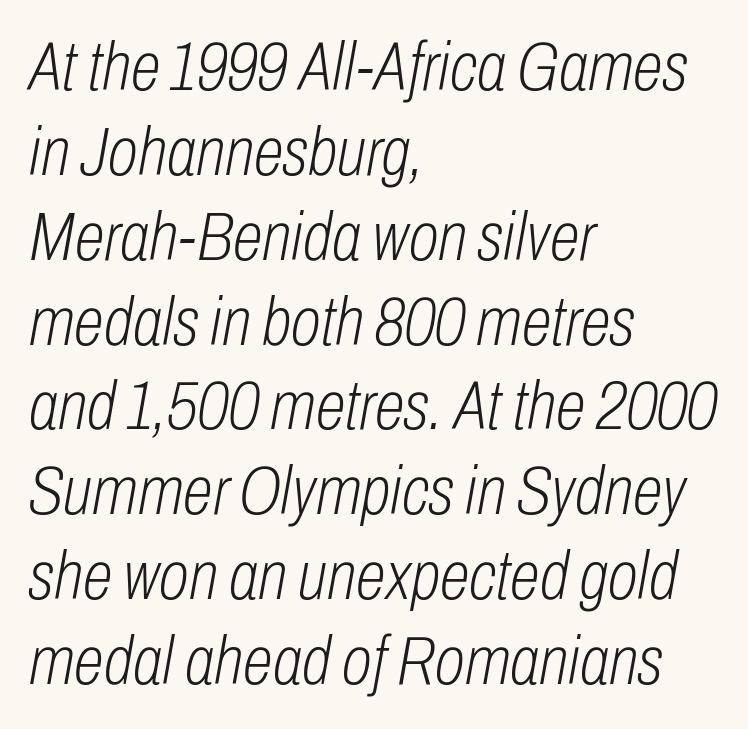
This sample has the flowing, uneven cadence of proportional lettering. The paragraph shown leans on its left margin. A light-to-regular cut is what we see here. An italicized treatment has been applied to the whole sample.
